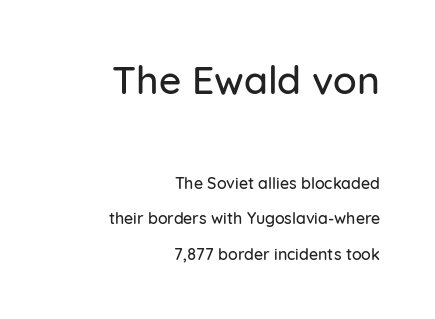
{"serif": "no", "italic": "no", "width": "normal", "stroke_contrast": "low", "x_height": "medium", "monospaced": "no", "underline": "no", "align": "right", "line_spacing": "loose", "line_spacing_ratio": 2.22, "letter_spacing": "normal", "letter_spacing_em": 0.0, "larger_block": "first", "size_ratio": 2.44, "glyph_px": 39}
